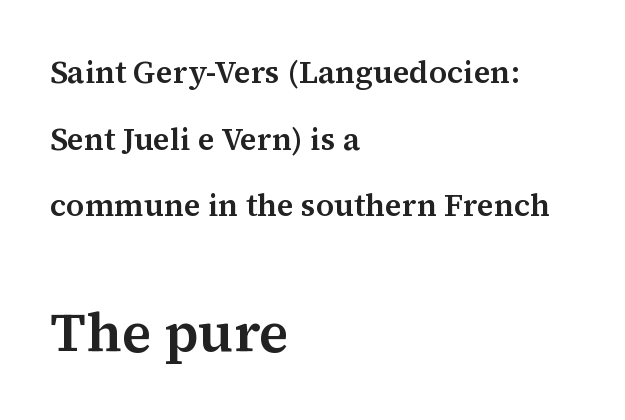
{"serif": "yes", "italic": "no", "width": "normal", "stroke_contrast": "medium", "x_height": "medium", "monospaced": "no", "underline": "no", "align": "left", "line_spacing": "loose", "line_spacing_ratio": 2.15, "letter_spacing": "normal", "letter_spacing_em": 0.0, "larger_block": "second", "size_ratio": 1.77, "glyph_px": 55}
